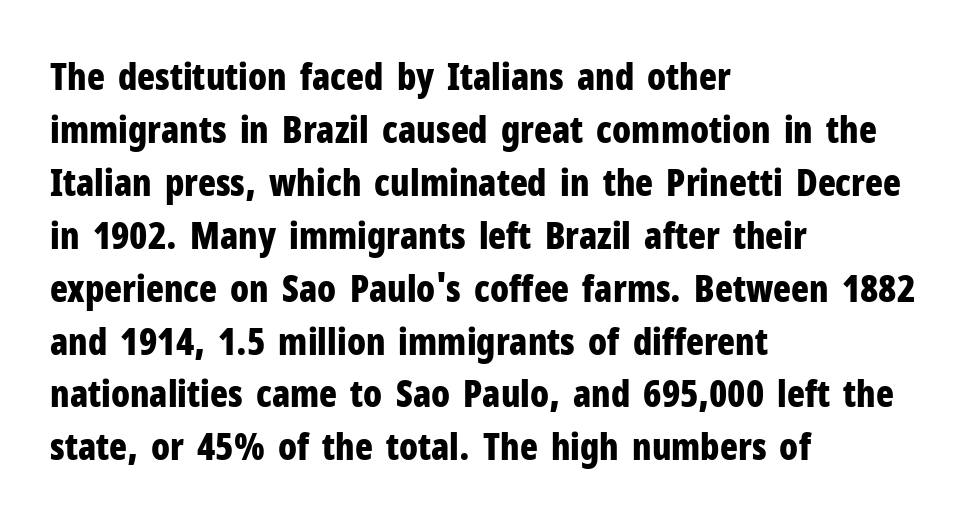
The image shows 37 px bold, condensed sans-serif type, upright; set left-aligned, normal line spacing (1.43x), normal letter spacing, not underlined; low stroke contrast and a medium x-height.
